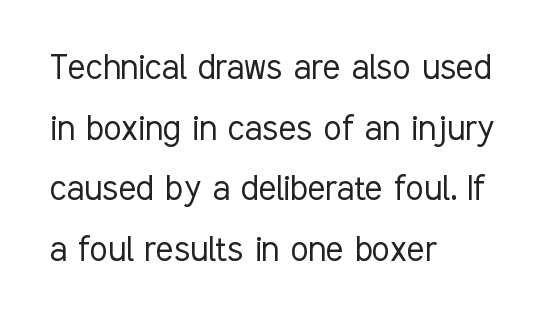
{"serif": "no", "italic": "no", "bold": "no", "weight": "light", "width": "condensed", "stroke_contrast": "low", "x_height": "medium", "monospaced": "no", "underline": "no", "align": "left", "line_spacing": "normal", "line_spacing_ratio": 1.48, "letter_spacing": "normal", "letter_spacing_em": 0.0, "glyph_px": 41}
